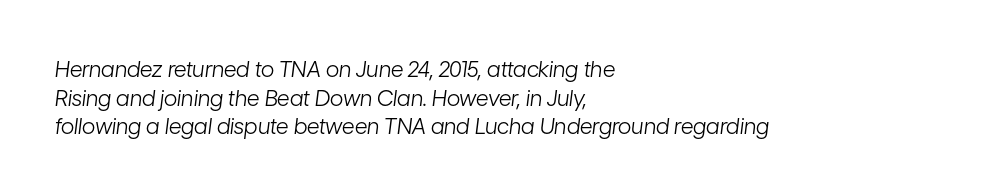
The image shows 22 px text type, italic (leaning right); set left-aligned, normal line spacing (1.3x), normal letter spacing, not underlined.
